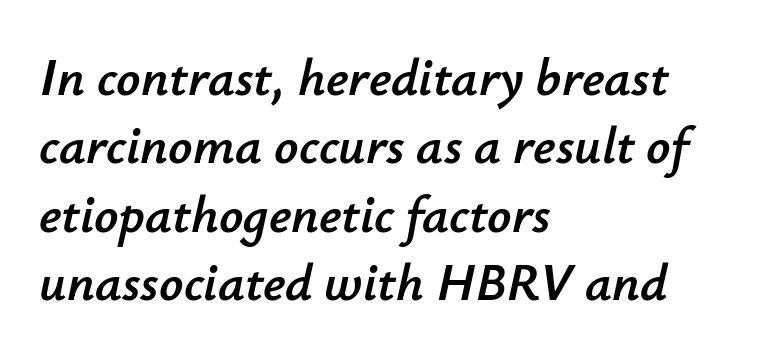
Q: Is the text italic (slanted)? A: Yes, it leans right by about 12 degrees.
Q: Is the text underlined? A: No.
Q: How is the paragraph aligned? A: Left-aligned.
Q: Is the spacing between letters normal or unusually wide? A: Normal.
Q: Is the spacing between lines tight, normal or loose? A: Normal.
Q: Width (condensed, normal, or wide)? A: Normal.
Q: Stroke contrast? A: Low.
Q: x-height? A: Small.
Q: Monospaced? A: No.
